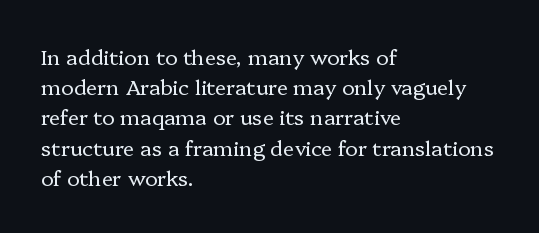
Regarding leading, the lines here are spaced in the standard way. Underline: absent. A classic flush-left, rag-right setting is used for this passage. Every character sits straight up, as roman type does.
